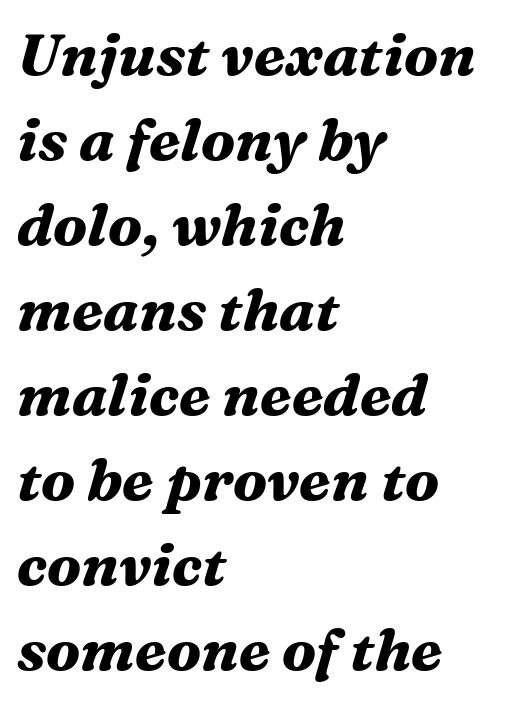
{"serif": "yes", "italic": "yes", "lean": "right", "slant_degrees": 16, "bold": "yes", "weight": "bold", "width": "normal", "stroke_contrast": "medium", "x_height": "medium", "monospaced": "no", "underline": "no", "align": "left", "line_spacing": "normal", "line_spacing_ratio": 1.44, "letter_spacing": "normal", "letter_spacing_em": 0.0, "glyph_px": 59}
